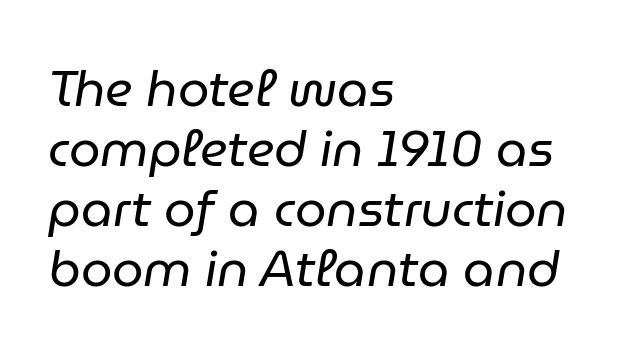
Q: Is the text bold? A: No.
Q: Is the text italic (slanted)? A: Yes, it leans right by about 9 degrees.
Q: Is the text underlined? A: No.
Q: How is the paragraph aligned? A: Left-aligned.
Q: Is the spacing between letters normal or unusually wide? A: Normal.
Q: Width (condensed, normal, or wide)? A: Normal.
Q: Stroke contrast? A: Low.
Q: x-height? A: Medium.
Q: Monospaced? A: No.
